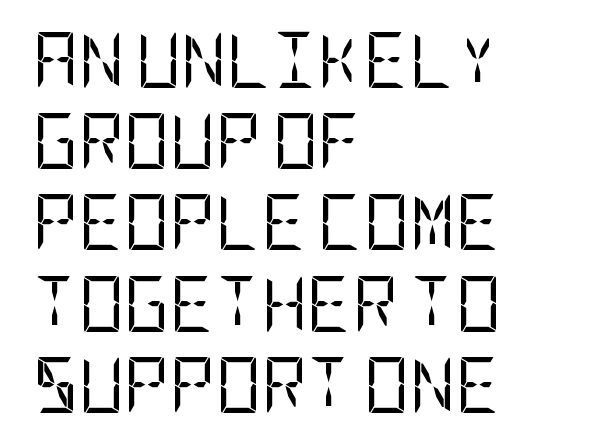
Q: Is the text bold? A: No.
Q: Is the text italic (slanted)? A: No, it is upright.
Q: Is the typeface a serif or a sans-serif typeface? A: Sans-serif.
Q: Is the text underlined? A: No.
Q: How is the paragraph aligned? A: Left-aligned.
Q: Is the spacing between letters normal or unusually wide? A: Normal.
Q: Is the spacing between lines tight, normal or loose? A: Normal.
Q: Width (condensed, normal, or wide)? A: Condensed.
Q: Stroke contrast? A: Low.
Q: x-height? A: Large.
